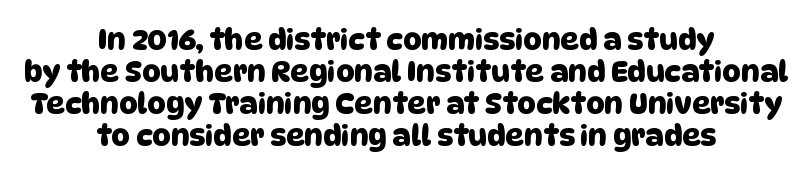
The image shows 29 px sans-serif type; set centered, tight line spacing (1.1x), normal letter spacing, not underlined; low stroke contrast and a large x-height.
